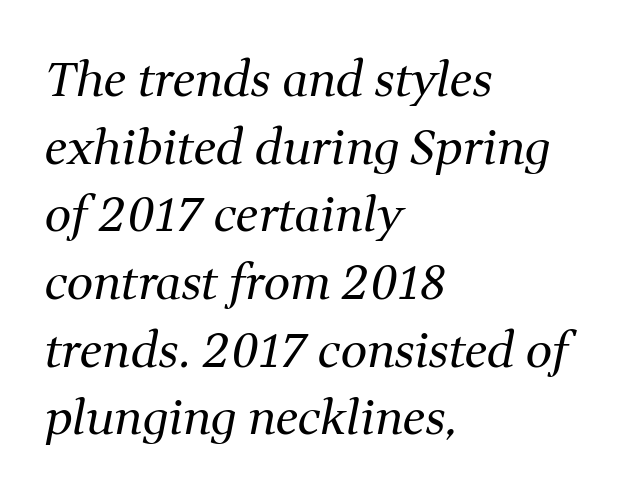
Q: Is the text bold? A: No.
Q: Is the text italic (slanted)? A: Yes, it leans right by about 11 degrees.
Q: Is the typeface a serif or a sans-serif typeface? A: Serif.
Q: Is the text underlined? A: No.
Q: How is the paragraph aligned? A: Left-aligned.
Q: Is the spacing between letters normal or unusually wide? A: Normal.
Q: Is the spacing between lines tight, normal or loose? A: Normal.
Q: Width (condensed, normal, or wide)? A: Normal.
Q: Stroke contrast? A: Medium.
Q: x-height? A: Medium.
Q: Monospaced? A: No.
